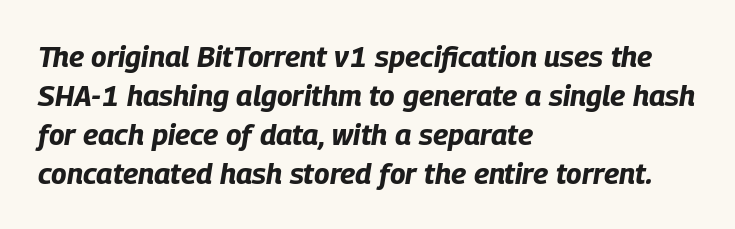
The image shows 29 px bold, condensed type, italic (leaning right); set left-aligned, normal line spacing (1.34x), normal letter spacing, not underlined; low stroke contrast and a large x-height.
